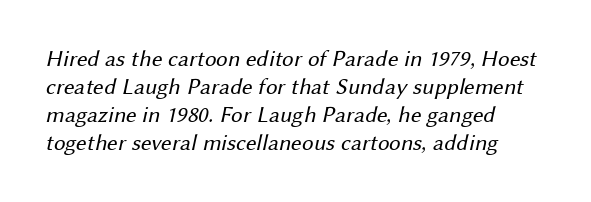
Line starts are locked; line ends wander. Students, note that the glyphs here touch the page at normal intervals. Just letters on the line, the space beneath them empty. Is the type heavy? It reads as light-to-regular instead.
